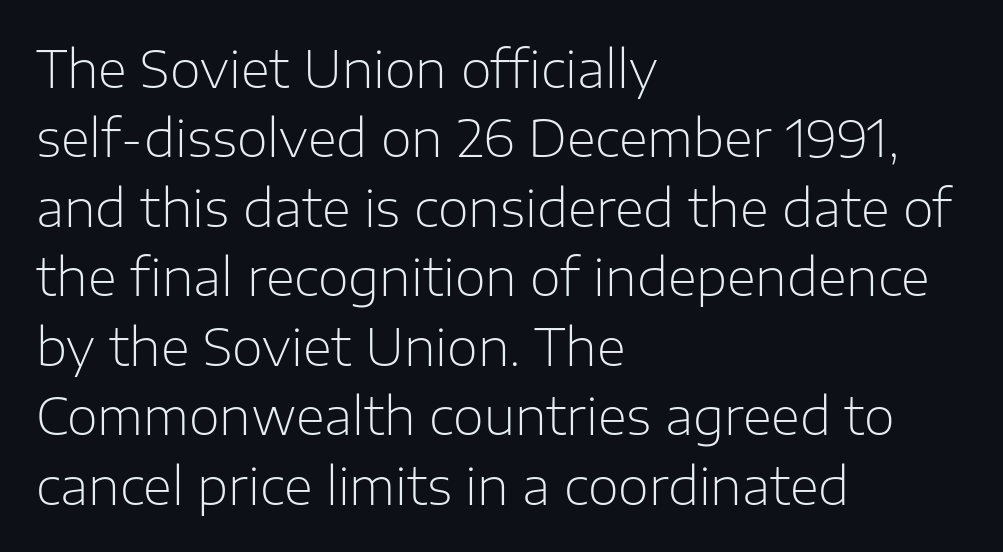
{"serif": "no", "italic": "no", "bold": "no", "weight": "light", "width": "normal", "stroke_contrast": "low", "x_height": "medium", "monospaced": "no", "underline": "no", "align": "left", "line_spacing": "normal", "line_spacing_ratio": 1.39, "letter_spacing": "normal", "letter_spacing_em": 0.0, "glyph_px": 50}
